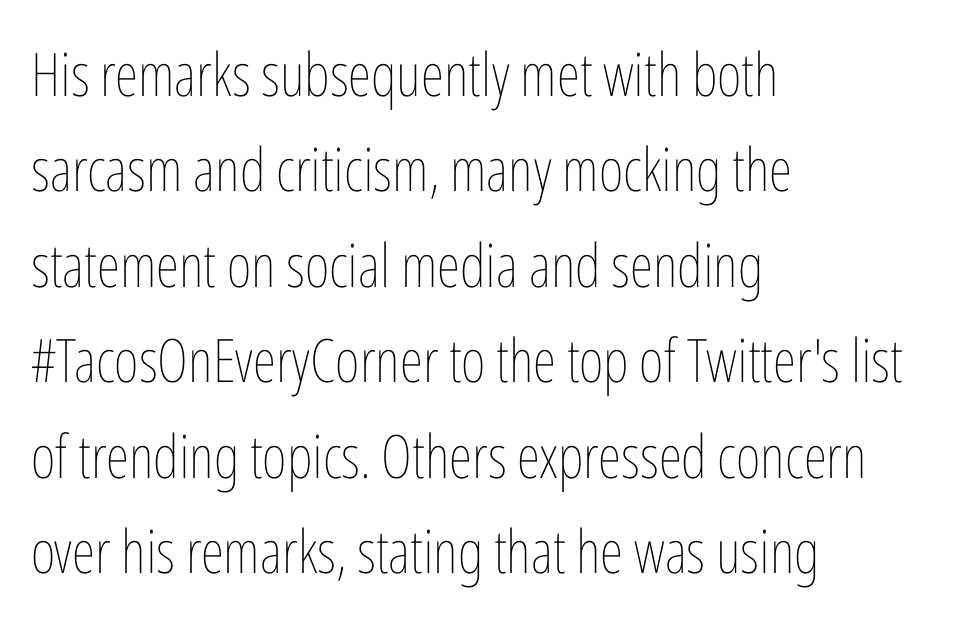
Reading down the column, the eye jumps a familiar distance to each next line. Looks like regular typesetting: each glyph gets only the width it needs. Rendered with straight, roman letterforms. Line starts are locked; line ends wander. The strokes carry an ordinary text weight at most. The rendering keeps characters at their native spacing.
